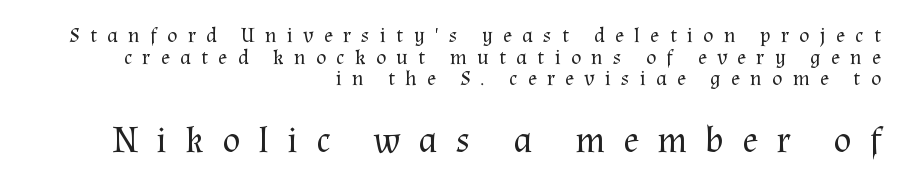
One glance says dense: line gaps are narrower than usual. The font is comparable to plain body text, perhaps lighter. Typeset ragged left — the right edge is the straight one. Words float on clear page, feet unadorned. The letterforms stand isolated, each surrounded by extra space. Is this a fixed-width face? No — the glyphs have proportional, varying widths.
